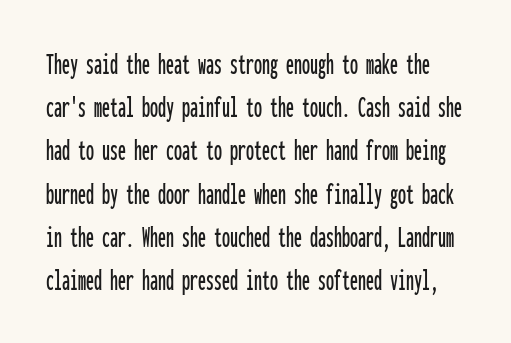
{"serif": "no", "italic": "no", "width": "condensed", "stroke_contrast": "low", "x_height": "medium", "monospaced": "yes", "underline": "no", "line_spacing": "normal", "line_spacing_ratio": 1.35, "letter_spacing": "normal", "letter_spacing_em": 0.0, "glyph_px": 32}
